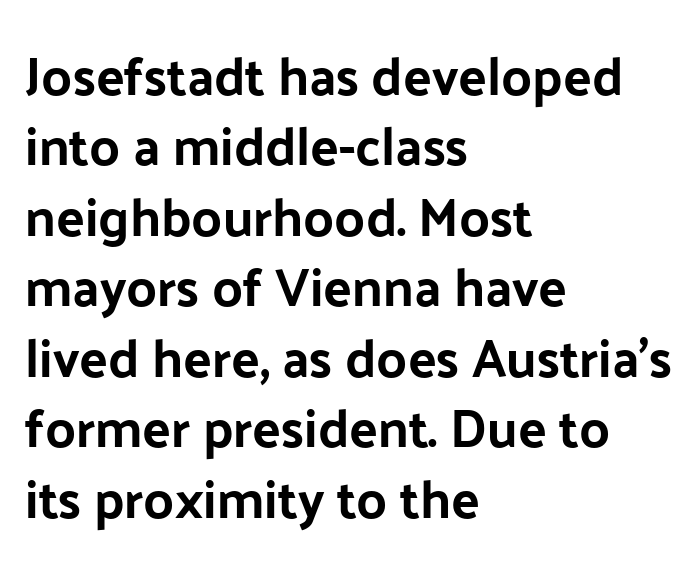
Q: Is the text italic (slanted)? A: No, it is upright.
Q: Is the typeface a serif or a sans-serif typeface? A: Sans-serif.
Q: Is the text underlined? A: No.
Q: How is the paragraph aligned? A: Left-aligned.
Q: Is the spacing between letters normal or unusually wide? A: Normal.
Q: Is the spacing between lines tight, normal or loose? A: Normal.
Q: Width (condensed, normal, or wide)? A: Normal.
Q: Stroke contrast? A: Low.
Q: x-height? A: Medium.
Q: Monospaced? A: No.
